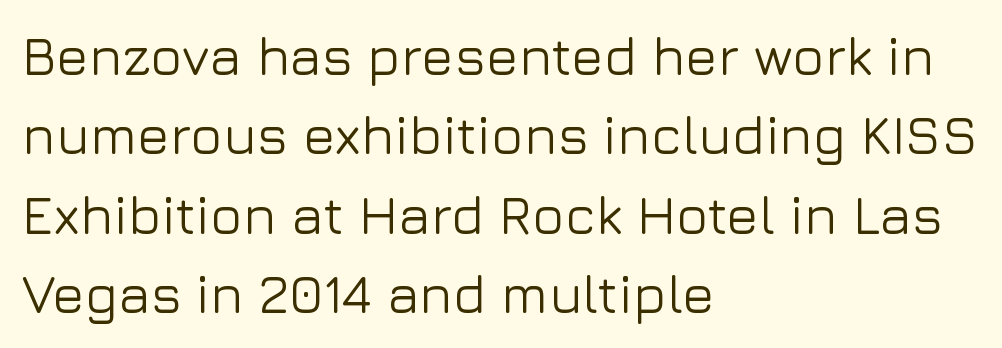
{"serif": "no", "italic": "no", "width": "normal", "stroke_contrast": "low", "x_height": "medium", "monospaced": "no", "underline": "no", "align": "left", "line_spacing": "normal", "line_spacing_ratio": 1.47, "letter_spacing": "normal", "letter_spacing_em": 0.0, "glyph_px": 54}
